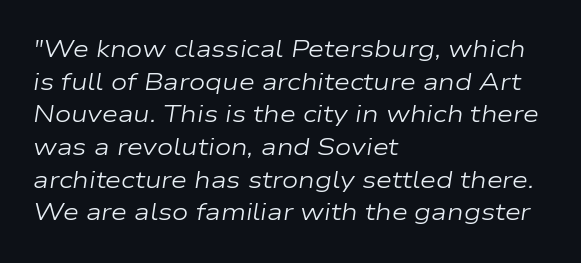
The image shows 23 px text type, italic (leaning right); set left-aligned, normal line spacing (1.42x), normal letter spacing, not underlined.
